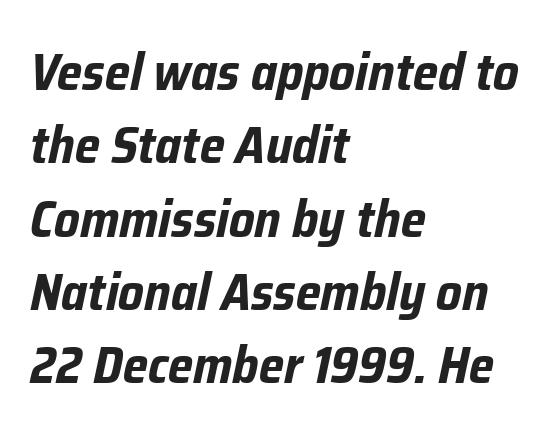
Q: Is the text bold? A: Yes.
Q: Is the text italic (slanted)? A: Yes, it leans right by about 12 degrees.
Q: Is the text underlined? A: No.
Q: How is the paragraph aligned? A: Left-aligned.
Q: Is the spacing between letters normal or unusually wide? A: Normal.
Q: Is the spacing between lines tight, normal or loose? A: Normal.
Q: Width (condensed, normal, or wide)? A: Condensed.
Q: Stroke contrast? A: Low.
Q: x-height? A: Medium.
Q: Monospaced? A: No.
